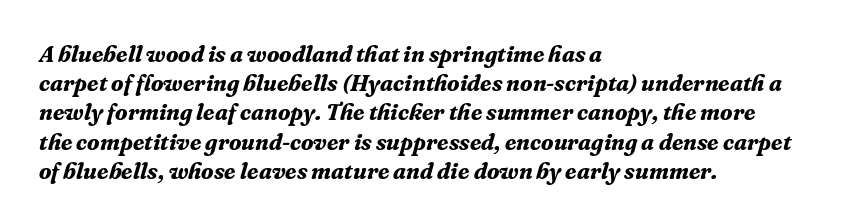
{"italic": "yes", "lean": "right", "slant_degrees": 16, "bold": "yes", "underline": "no", "align": "left", "line_spacing": "normal", "line_spacing_ratio": 1.27, "letter_spacing": "normal", "letter_spacing_em": 0.0, "glyph_px": 23}
